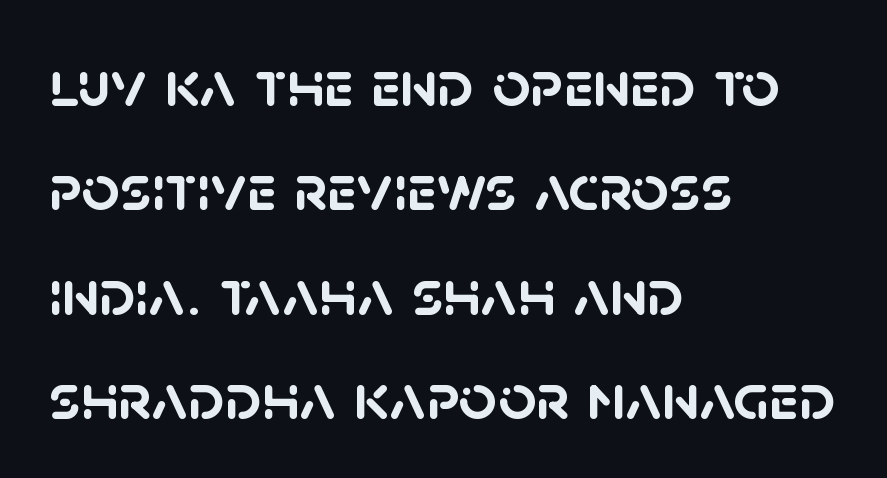
Q: Is the text bold? A: Yes.
Q: Is the typeface a serif or a sans-serif typeface? A: Sans-serif.
Q: Is the text underlined? A: No.
Q: How is the paragraph aligned? A: Left-aligned.
Q: Is the spacing between letters normal or unusually wide? A: Normal.
Q: Is the spacing between lines tight, normal or loose? A: Normal.
Q: Width (condensed, normal, or wide)? A: Normal.
Q: Stroke contrast? A: Low.
Q: x-height? A: Large.
Q: Monospaced? A: No.
